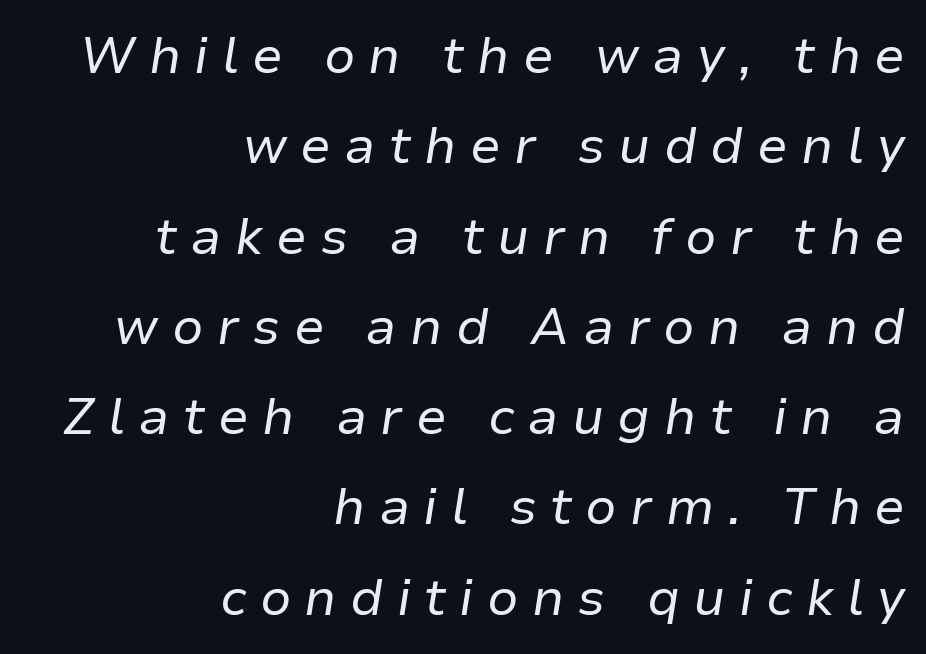
The font is comparable to plain body text, perhaps lighter. A clean baseline with only descenders dipping below it. You could not count columns in this text — the font is proportionally spaced. The passage shown has open, widely tracked lettering throughout.
